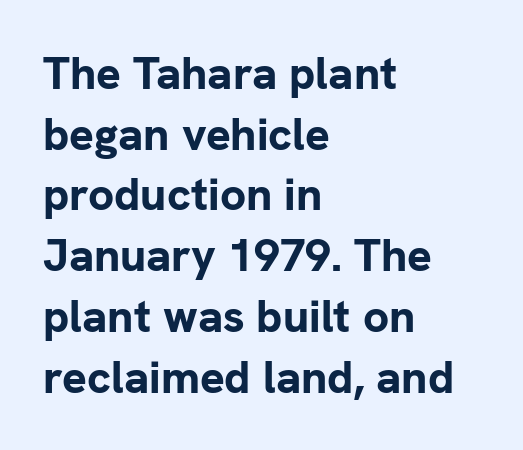
{"serif": "no", "italic": "no", "bold": "yes", "weight": "bold", "width": "normal", "stroke_contrast": "low", "x_height": "medium", "monospaced": "no", "underline": "no", "align": "left", "line_spacing": "normal", "line_spacing_ratio": 1.32, "letter_spacing": "normal", "letter_spacing_em": 0.0, "glyph_px": 46}
